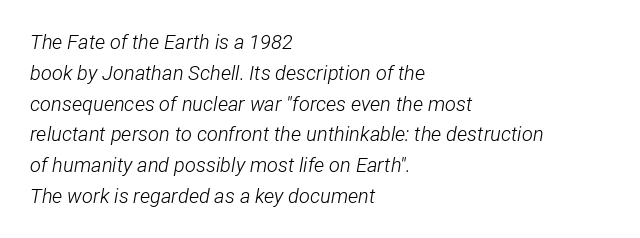
Q: Is the text bold? A: No.
Q: Is the text italic (slanted)? A: Yes, it leans right by about 12 degrees.
Q: Is the text underlined? A: No.
Q: How is the paragraph aligned? A: Left-aligned.
Q: Is the spacing between letters normal or unusually wide? A: Normal.
Q: Is the spacing between lines tight, normal or loose? A: Normal.
